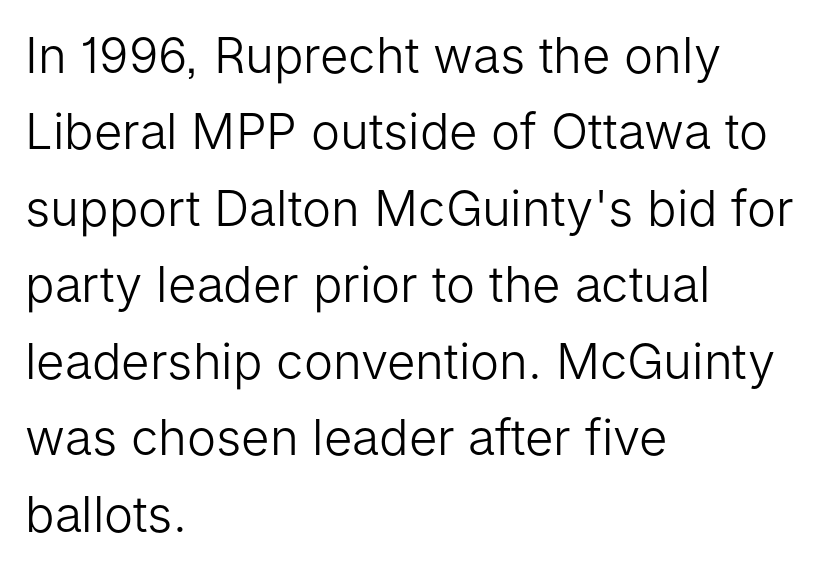
Q: Is the text bold? A: No.
Q: Is the text italic (slanted)? A: No, it is upright.
Q: Is the typeface a serif or a sans-serif typeface? A: Sans-serif.
Q: Is the text underlined? A: No.
Q: How is the paragraph aligned? A: Left-aligned.
Q: Is the spacing between letters normal or unusually wide? A: Normal.
Q: Is the spacing between lines tight, normal or loose? A: Normal.
Q: Width (condensed, normal, or wide)? A: Normal.
Q: Stroke contrast? A: Low.
Q: x-height? A: Medium.
Q: Monospaced? A: No.
